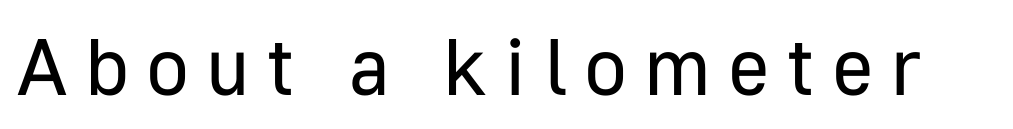
{"serif": "no", "italic": "no", "bold": "no", "weight": "regular", "width": "normal", "stroke_contrast": "low", "x_height": "medium", "monospaced": "no", "underline": "no", "letter_spacing": "wide", "letter_spacing_em": 0.21, "glyph_px": 80}
